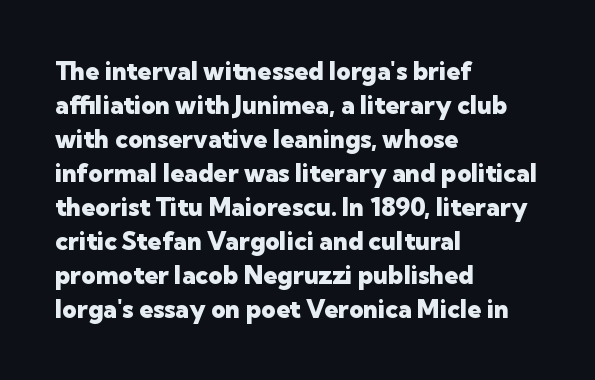
{"italic": "no", "bold": "yes", "underline": "no", "align": "left", "line_spacing": "normal", "line_spacing_ratio": 1.36, "letter_spacing": "normal", "letter_spacing_em": 0.0, "glyph_px": 25}
